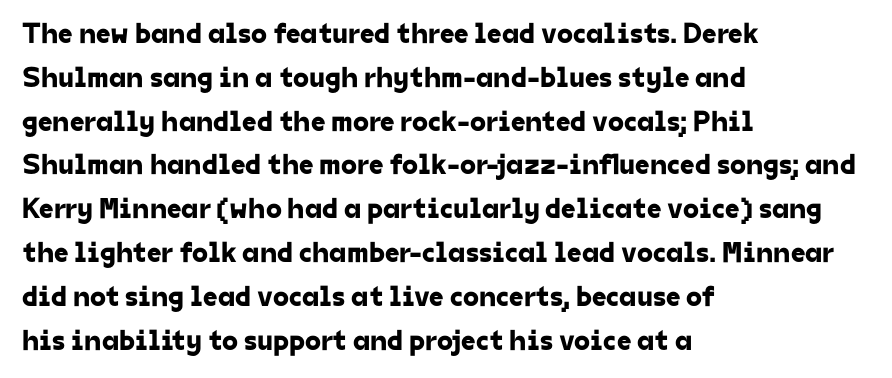
{"serif": "no", "width": "normal", "stroke_contrast": "low", "x_height": "medium", "monospaced": "no", "underline": "no", "align": "left", "line_spacing": "normal", "line_spacing_ratio": 1.51, "letter_spacing": "normal", "letter_spacing_em": 0.0, "glyph_px": 29}
